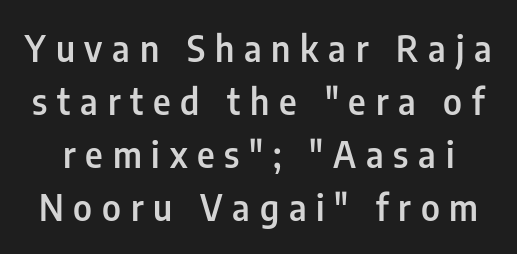
The image shows 35 px semibold, condensed sans-serif type, upright; set normal line spacing (1.51x), unusually wide letter spacing (+0.28 em), not underlined; low stroke contrast and a medium x-height.
